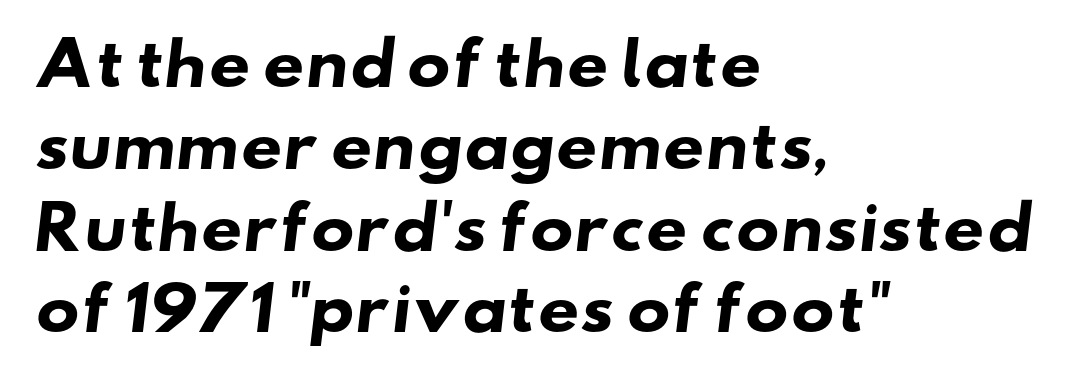
{"serif": "no", "bold": "yes", "weight": "heavy", "width": "wide", "stroke_contrast": "low", "x_height": "small", "monospaced": "no", "underline": "no", "align": "left", "line_spacing": "normal", "line_spacing_ratio": 1.41, "letter_spacing": "normal", "letter_spacing_em": 0.0, "glyph_px": 58}
